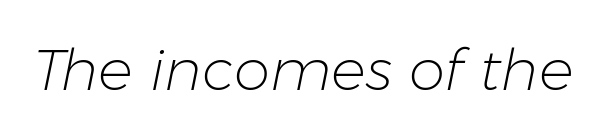
Q: Is the text bold? A: No.
Q: Is the text italic (slanted)? A: Yes, it leans right by about 11 degrees.
Q: Is the text underlined? A: No.
Q: Is the spacing between letters normal or unusually wide? A: Normal.
Q: Width (condensed, normal, or wide)? A: Normal.
Q: Stroke contrast? A: Low.
Q: x-height? A: Medium.
Q: Monospaced? A: No.
